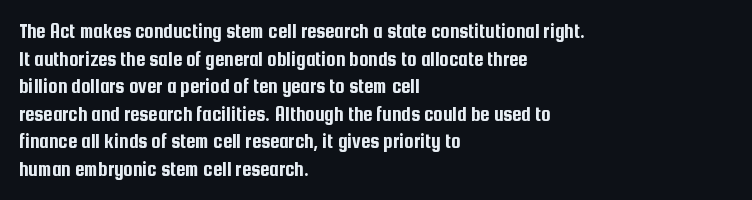
The image shows 21 px text type, upright; set left-aligned, normal line spacing (1.31x), normal letter spacing, not underlined.
